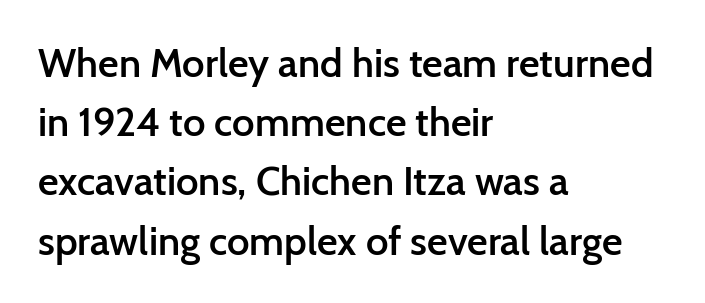
The image shows 40 px semibold sans-serif type, upright; set left-aligned, normal line spacing (1.48x), normal letter spacing, not underlined; low stroke contrast and a medium x-height.
